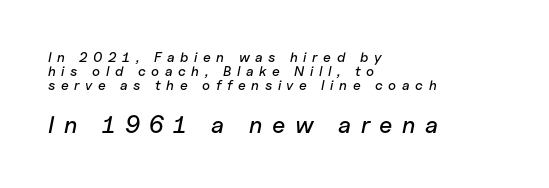
Q: Is the text italic (slanted)? A: Yes, it leans right by about 11 degrees.
Q: Is the text underlined? A: No.
Q: How is the paragraph aligned? A: Left-aligned.
Q: Is the spacing between letters normal or unusually wide? A: Unusually wide.
Q: Is the spacing between lines tight, normal or loose? A: Tight.
Q: Which block of text is set in a larger size, the first (top) or the second (bottom)? A: The second (bottom) one.
